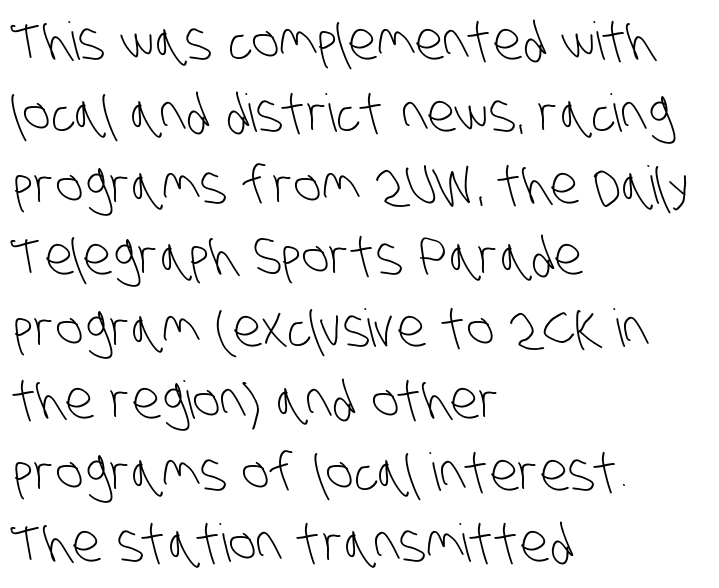
Each row of text sits above clean, open space. To sum up the face: it is a sans, with no serifs. This sample has the flowing, uneven cadence of proportional lettering. All the whitespace from short lines collects on the right. The line-height multiplier appears to be the usual default.
